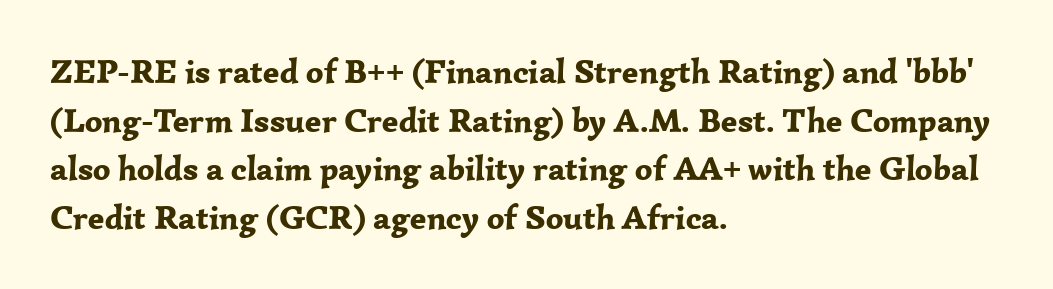
Q: Is the text bold? A: Yes.
Q: Is the text italic (slanted)? A: No, it is upright.
Q: Is the typeface a serif or a sans-serif typeface? A: Serif.
Q: Is the text underlined? A: No.
Q: How is the paragraph aligned? A: Left-aligned.
Q: Is the spacing between letters normal or unusually wide? A: Normal.
Q: Is the spacing between lines tight, normal or loose? A: Normal.
Q: Width (condensed, normal, or wide)? A: Normal.
Q: Stroke contrast? A: Low.
Q: x-height? A: Medium.
Q: Monospaced? A: No.
